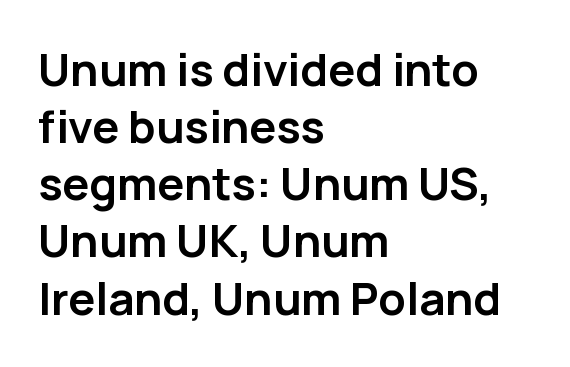
The image shows 45 px semibold sans-serif type, upright; set left-aligned, normal line spacing (1.27x), normal letter spacing, not underlined; low stroke contrast and a medium x-height.
